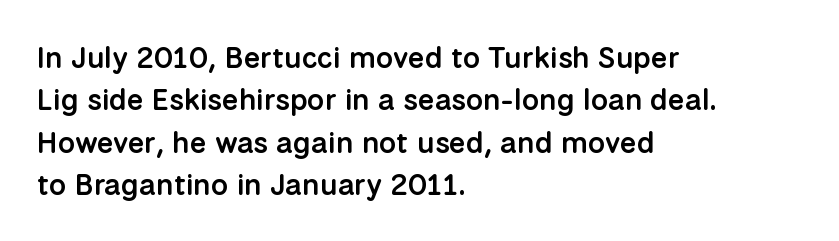
The image shows 30 px semibold sans-serif type, upright; set left-aligned, normal line spacing (1.41x), normal letter spacing, not underlined; low stroke contrast and a medium x-height.
